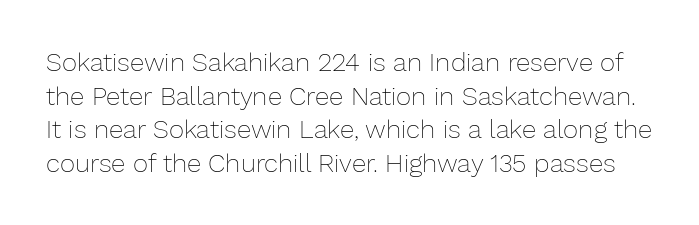
{"italic": "no", "bold": "no", "underline": "no", "line_spacing": "normal", "line_spacing_ratio": 1.29, "letter_spacing": "normal", "letter_spacing_em": 0.0, "glyph_px": 26}
